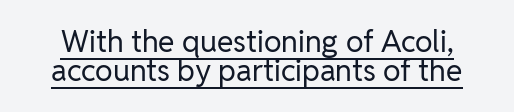
The image shows 30 px regular-weight sans-serif type, upright; set tight line spacing (0.96x), normal letter spacing, underlined; low stroke contrast and a medium x-height.
